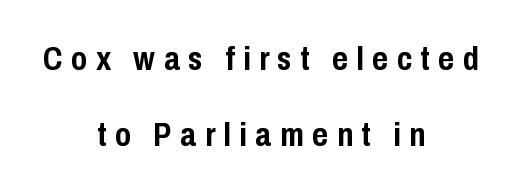
In terms of letterspacing, this is a distinctly airy, spread setting. Posture: upright roman. Each line is balanced around a shared central axis. Typographically, this falls in the sans-serif category. The words here are not underlined.
